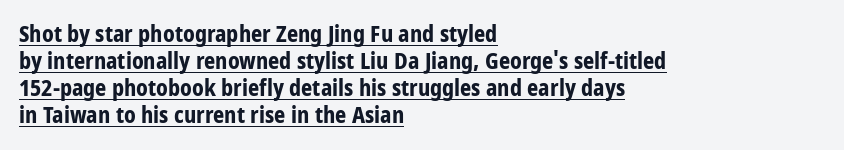
Q: Is the text bold? A: Yes.
Q: Is the text italic (slanted)? A: No, it is upright.
Q: Is the text underlined? A: Yes.
Q: How is the paragraph aligned? A: Left-aligned.
Q: Is the spacing between letters normal or unusually wide? A: Normal.
